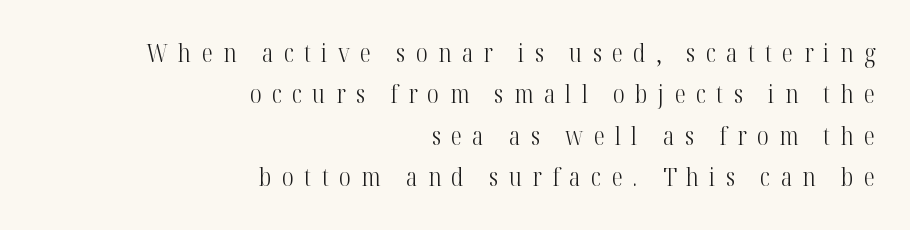
Q: Is the text bold? A: No.
Q: Is the text italic (slanted)? A: No, it is upright.
Q: Is the text underlined? A: No.
Q: How is the paragraph aligned? A: Right-aligned.
Q: Is the spacing between letters normal or unusually wide? A: Unusually wide.
Q: Is the spacing between lines tight, normal or loose? A: Normal.
